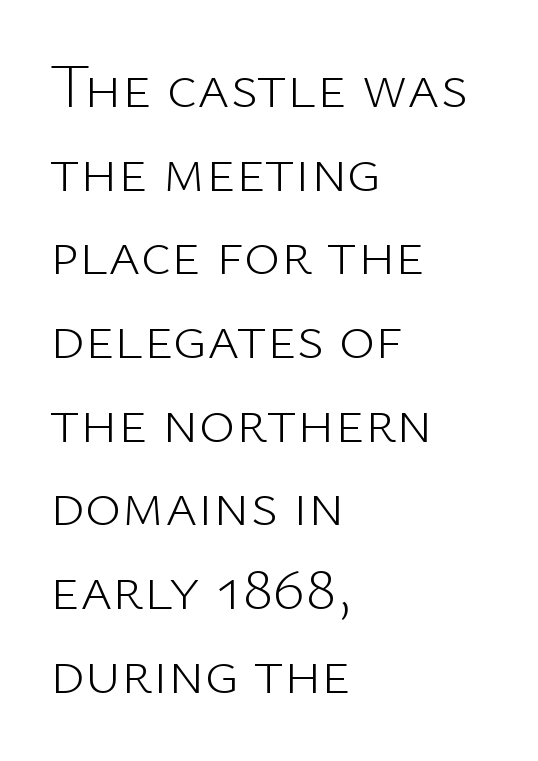
Q: Is the text bold? A: No.
Q: Is the text italic (slanted)? A: No, it is upright.
Q: Is the typeface a serif or a sans-serif typeface? A: Sans-serif.
Q: Is the text underlined? A: No.
Q: How is the paragraph aligned? A: Left-aligned.
Q: Is the spacing between letters normal or unusually wide? A: Normal.
Q: Is the spacing between lines tight, normal or loose? A: Normal.
Q: Width (condensed, normal, or wide)? A: Normal.
Q: Stroke contrast? A: Low.
Q: x-height? A: Medium.
Q: Monospaced? A: No.
